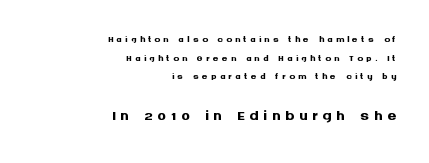
{"italic": "no", "bold": "yes", "underline": "no", "align": "right", "line_spacing": "normal", "line_spacing_ratio": 1.33, "letter_spacing": "wide", "letter_spacing_em": 0.22, "larger_block": "second", "size_ratio": 1.57, "glyph_px": 22}
